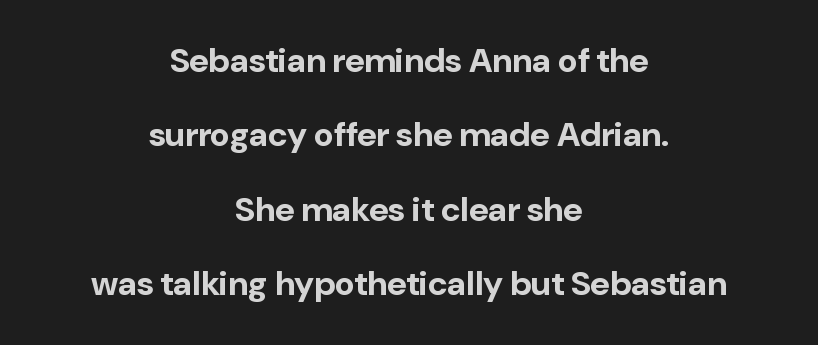
The image shows 34 px bold sans-serif type, upright; set centered, loose line spacing (2.19x), normal letter spacing, not underlined; low stroke contrast and a medium x-height.
